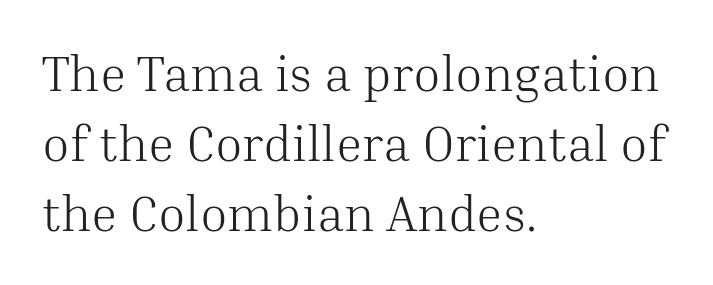
The weight would be labelled regular, book, light, or lighter still. Regular leading. Font category for this specimen: serif. Tall strokes in this sample are plumb rather than angled.
